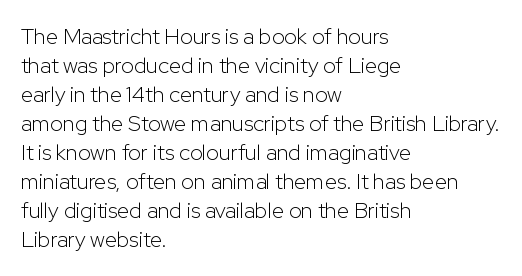
Tall strokes in this sample are plumb rather than angled. The passage shown has conventional tracking throughout. Every row of glyphs begins at an identical x-position on the left. A normal amount of white space separates one row of letters from the next. Type without underlining.
